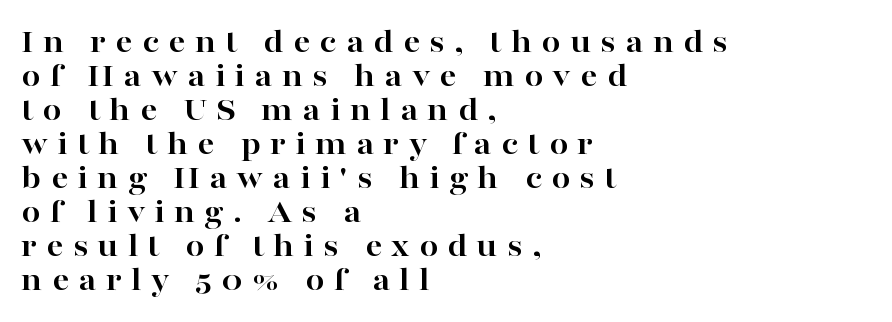
{"serif": "yes", "italic": "no", "bold": "yes", "weight": "bold", "width": "wide", "stroke_contrast": "high", "x_height": "medium", "monospaced": "no", "underline": "no", "align": "left", "line_spacing": "tight", "line_spacing_ratio": 1.0, "letter_spacing": "wide", "letter_spacing_em": 0.27, "glyph_px": 34}
